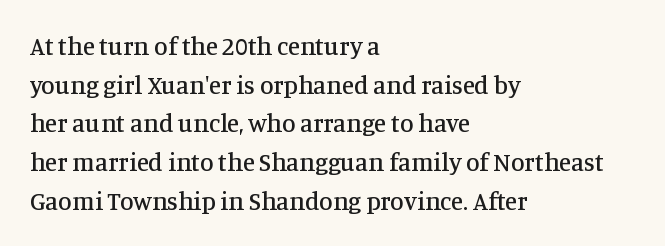
Q: Is the text italic (slanted)? A: No, it is upright.
Q: Is the text underlined? A: No.
Q: How is the paragraph aligned? A: Left-aligned.
Q: Is the spacing between letters normal or unusually wide? A: Normal.
Q: Is the spacing between lines tight, normal or loose? A: Normal.
